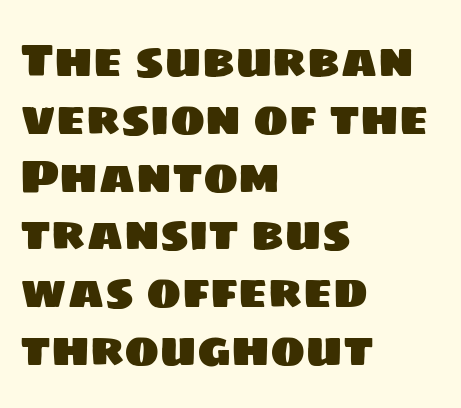
The image shows 47 px sans-serif type; set left-aligned, line spacing 1.23x, normal letter spacing, not underlined; low stroke contrast and a large x-height.
